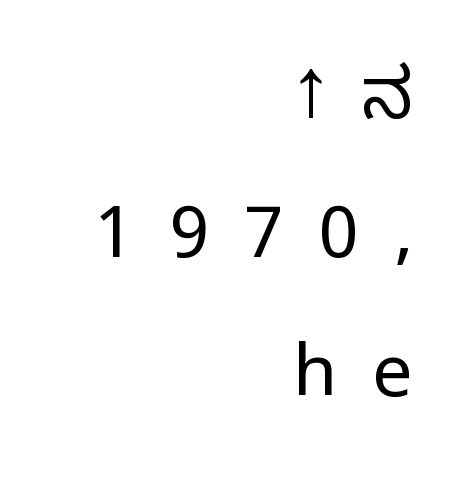
The image shows 72 px light sans-serif type, upright; set right-aligned, loose line spacing (1.93x), unusually wide letter spacing (+0.49 em), not underlined; low stroke contrast and a medium x-height.
